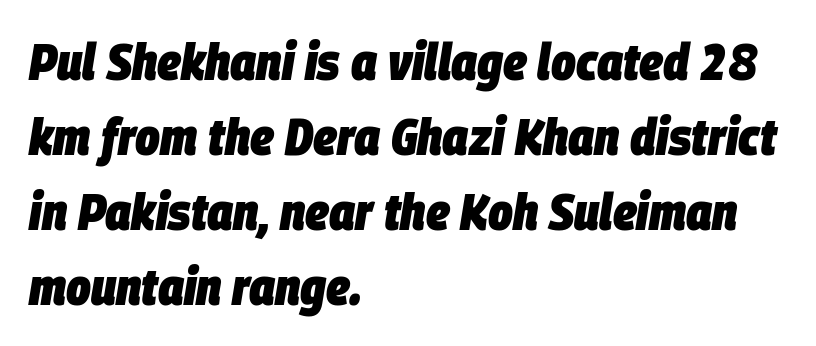
Q: Is the text bold? A: Yes.
Q: Is the text italic (slanted)? A: Yes, it leans right by about 9 degrees.
Q: Is the text underlined? A: No.
Q: How is the paragraph aligned? A: Left-aligned.
Q: Is the spacing between letters normal or unusually wide? A: Normal.
Q: Is the spacing between lines tight, normal or loose? A: Normal.
Q: Width (condensed, normal, or wide)? A: Condensed.
Q: Stroke contrast? A: Low.
Q: x-height? A: Large.
Q: Monospaced? A: No.
